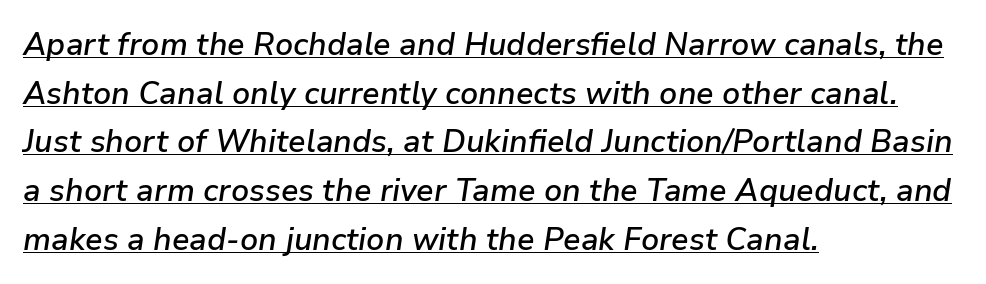
{"italic": "yes", "lean": "right", "slant_degrees": 9, "bold": "semi", "weight": "semibold", "width": "normal", "stroke_contrast": "low", "x_height": "medium", "monospaced": "no", "underline": "yes", "align": "left", "line_spacing": "normal", "line_spacing_ratio": 1.57, "letter_spacing": "normal", "letter_spacing_em": 0.0, "glyph_px": 31}
